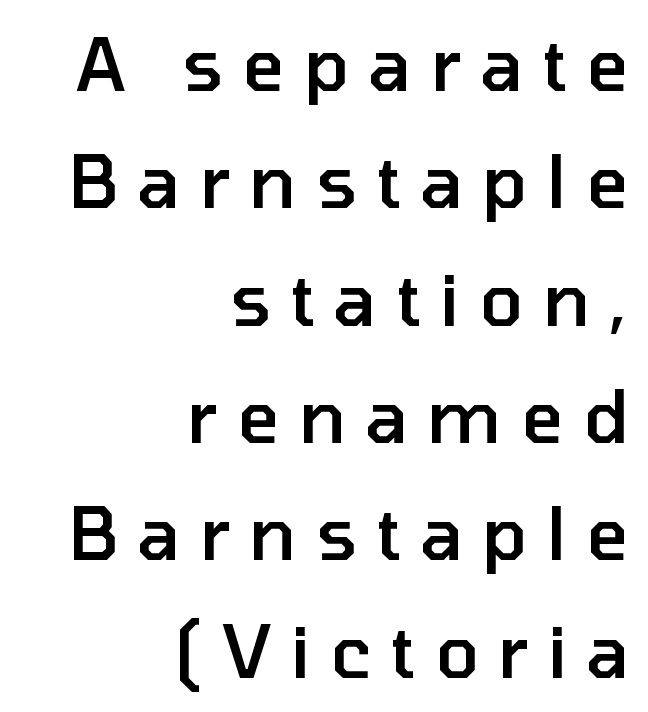
{"serif": "no", "italic": "no", "bold": "semi", "weight": "semibold", "width": "normal", "stroke_contrast": "low", "x_height": "medium", "monospaced": "no", "underline": "no", "align": "right", "line_spacing": "normal", "line_spacing_ratio": 1.63, "letter_spacing": "wide", "letter_spacing_em": 0.27, "glyph_px": 72}
